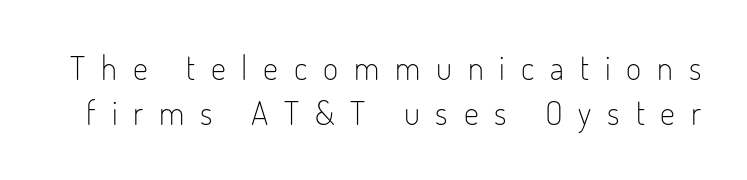
Q: Is the text bold? A: No.
Q: Is the text italic (slanted)? A: No, it is upright.
Q: Is the typeface a serif or a sans-serif typeface? A: Sans-serif.
Q: Is the text underlined? A: No.
Q: Is the spacing between letters normal or unusually wide? A: Unusually wide.
Q: Is the spacing between lines tight, normal or loose? A: Normal.
Q: Width (condensed, normal, or wide)? A: Condensed.
Q: Stroke contrast? A: Low.
Q: x-height? A: Small.
Q: Monospaced? A: No.
